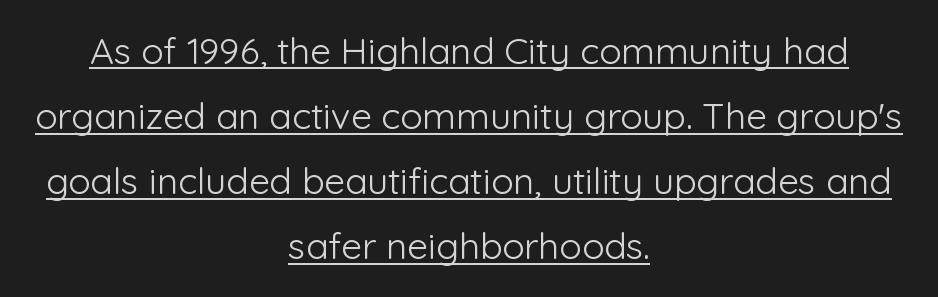
The image shows 37 px light sans-serif type, upright; set centered, line spacing 1.76x, normal letter spacing, underlined; low stroke contrast and a medium x-height.
